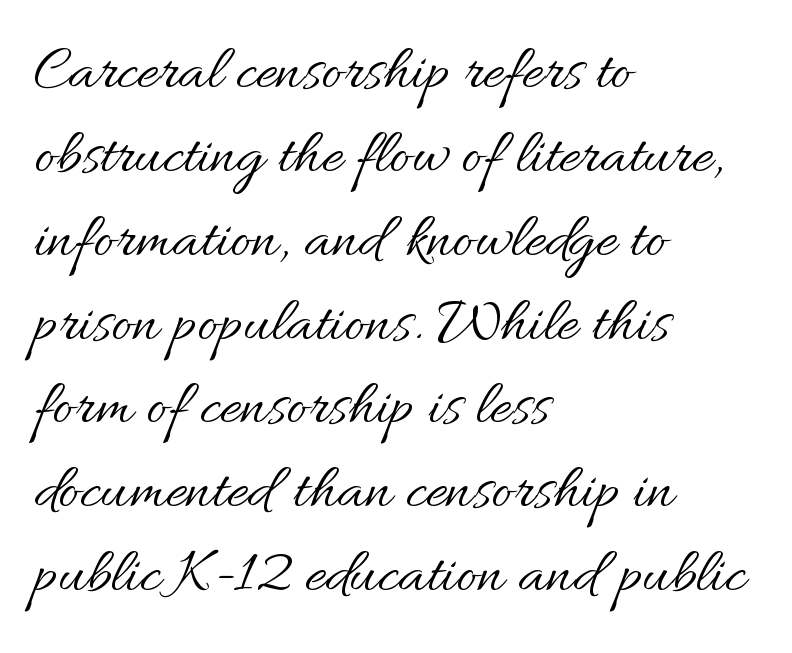
Q: Is the text bold? A: No.
Q: Is the text italic (slanted)? A: Yes.
Q: Is the text underlined? A: No.
Q: How is the paragraph aligned? A: Left-aligned.
Q: Is the spacing between letters normal or unusually wide? A: Normal.
Q: Is the spacing between lines tight, normal or loose? A: Normal.
Q: Width (condensed, normal, or wide)? A: Normal.
Q: Stroke contrast? A: Medium.
Q: x-height? A: Small.
Q: Monospaced? A: No.
